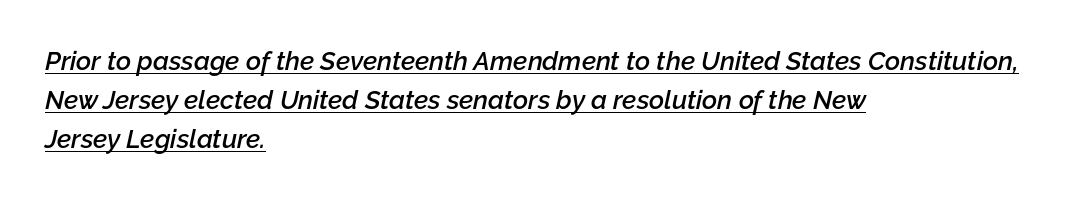
Q: Is the text bold? A: Semi-bold.
Q: Is the text italic (slanted)? A: Yes, it leans right by about 12 degrees.
Q: Is the text underlined? A: Yes.
Q: How is the paragraph aligned? A: Left-aligned.
Q: Is the spacing between letters normal or unusually wide? A: Normal.
Q: Is the spacing between lines tight, normal or loose? A: Normal.
